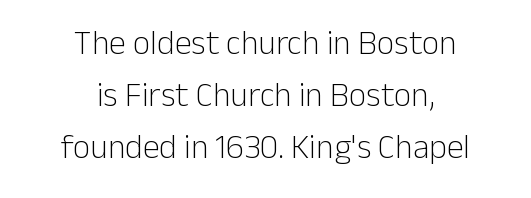
{"serif": "no", "italic": "no", "bold": "no", "weight": "light", "width": "normal", "stroke_contrast": "low", "x_height": "medium", "monospaced": "no", "underline": "no", "align": "center", "line_spacing": "normal", "line_spacing_ratio": 1.53, "letter_spacing": "normal", "letter_spacing_em": 0.0, "glyph_px": 34}
